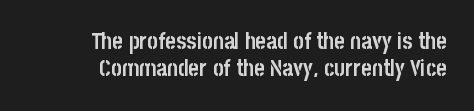
{"italic": "no", "bold": "yes", "underline": "no", "align": "right", "line_spacing_ratio": 1.17, "letter_spacing": "normal", "letter_spacing_em": 0.0, "glyph_px": 23}
